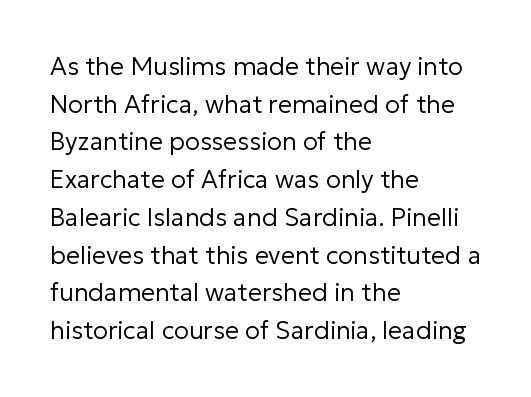
The image shows 25 px text type, upright; set left-aligned, normal line spacing (1.51x), normal letter spacing, not underlined.
